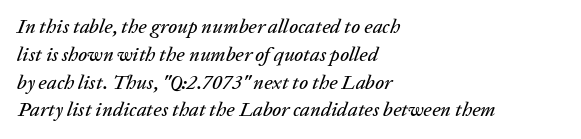
Q: Is the text italic (slanted)? A: Yes, it leans right by about 20 degrees.
Q: Is the text underlined? A: No.
Q: How is the paragraph aligned? A: Left-aligned.
Q: Is the spacing between letters normal or unusually wide? A: Normal.
Q: Is the spacing between lines tight, normal or loose? A: Normal.
